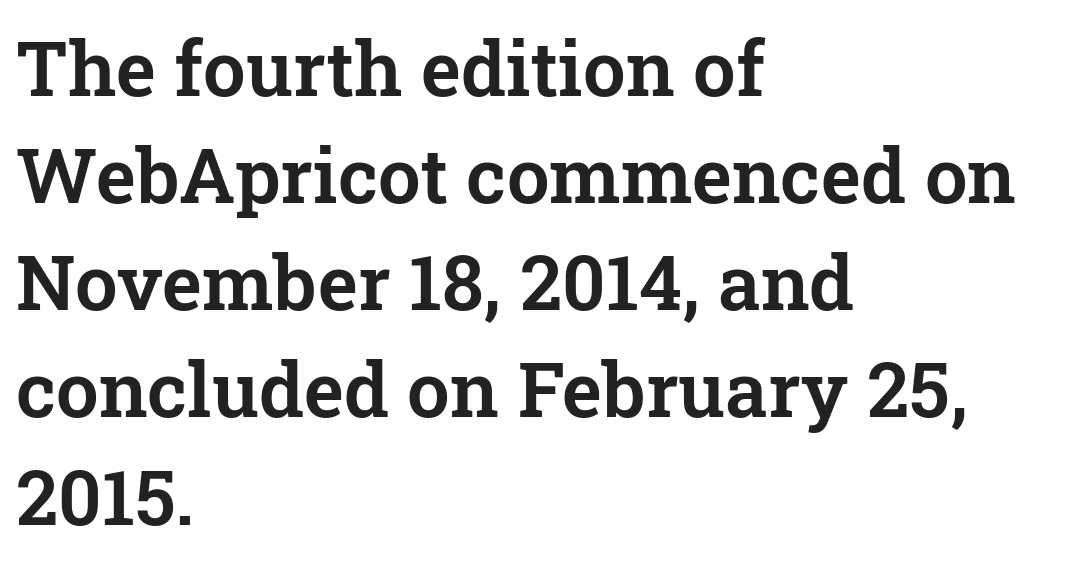
Look at the tracking — it's just the regular setting, nothing added. Look at the bottom of the vertical strokes: they flare into serifs here. If you drew a ruler down the left edge, every line would touch it. Honestly, the row spacing looks completely unremarkable. These lines were composed using upright roman letters. This sample has the flowing, uneven cadence of proportional lettering.
